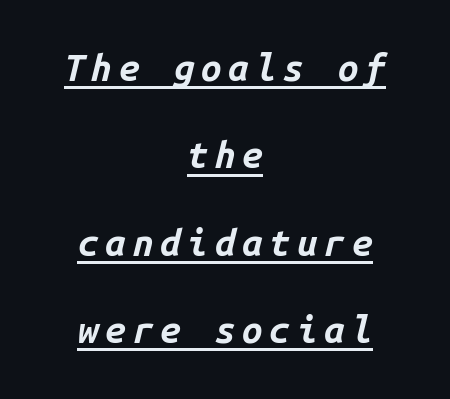
Q: Is the text bold? A: Yes.
Q: Is the text italic (slanted)? A: Yes, it leans right by about 14 degrees.
Q: Is the text underlined? A: Yes.
Q: How is the paragraph aligned? A: Centered.
Q: Is the spacing between lines tight, normal or loose? A: Loose.
Q: Width (condensed, normal, or wide)? A: Normal.
Q: Stroke contrast? A: Low.
Q: x-height? A: Medium.
Q: Monospaced? A: Yes.
